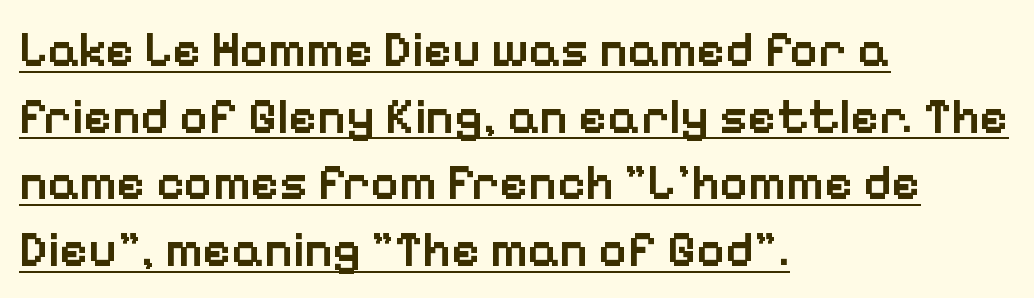
{"serif": "no", "italic": "no", "bold": "semi", "weight": "semibold", "width": "normal", "stroke_contrast": "low", "x_height": "medium", "monospaced": "no", "underline": "yes", "align": "left", "line_spacing": "normal", "line_spacing_ratio": 1.36, "letter_spacing": "normal", "letter_spacing_em": 0.0, "glyph_px": 49}
